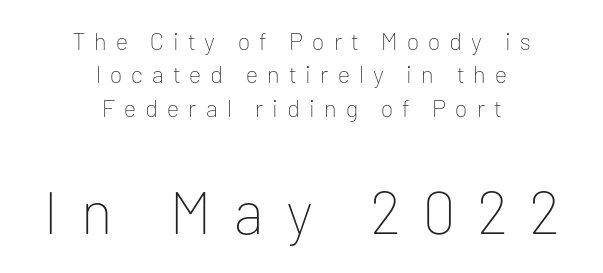
Q: Is the text bold? A: No.
Q: Is the text italic (slanted)? A: No, it is upright.
Q: Is the typeface a serif or a sans-serif typeface? A: Sans-serif.
Q: Is the text underlined? A: No.
Q: How is the paragraph aligned? A: Centered.
Q: Is the spacing between letters normal or unusually wide? A: Unusually wide.
Q: Is the spacing between lines tight, normal or loose? A: Normal.
Q: Which block of text is set in a larger size, the first (top) or the second (bottom)? A: The second (bottom) one.
Q: Width (condensed, normal, or wide)? A: Normal.
Q: Stroke contrast? A: Low.
Q: x-height? A: Medium.
Q: Monospaced? A: No.
